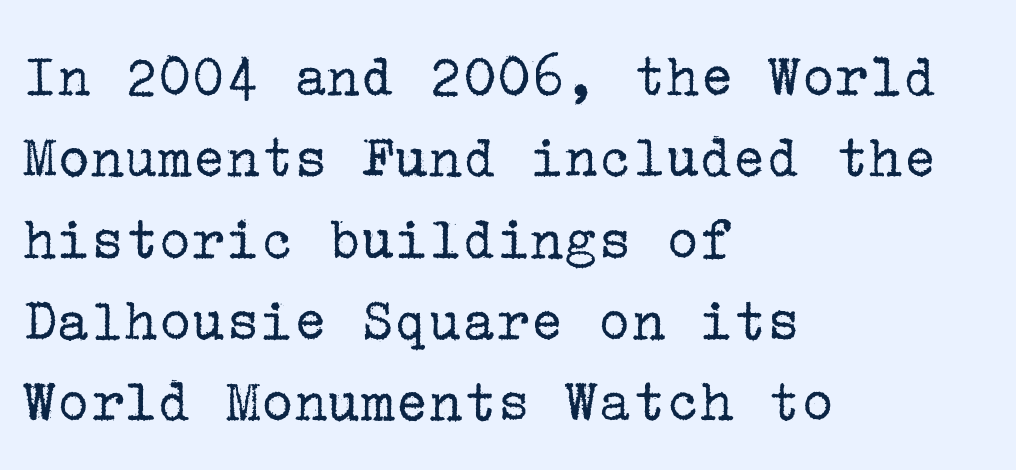
{"serif": "yes", "italic": "no", "bold": "no", "weight": "regular", "width": "normal", "stroke_contrast": "low", "x_height": "medium", "underline": "no", "align": "left", "line_spacing": "normal", "line_spacing_ratio": 1.29, "letter_spacing": "normal", "letter_spacing_em": 0.0, "glyph_px": 63}
